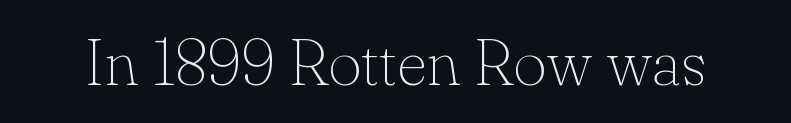
Quick note: underline off. The typeface has the unassuming heft of standard copy or less. These lines are rendered in a variable-pitch font. The glyphs in this specimen are seriffed. Between one letter and the next there's only the usual sliver of space.
